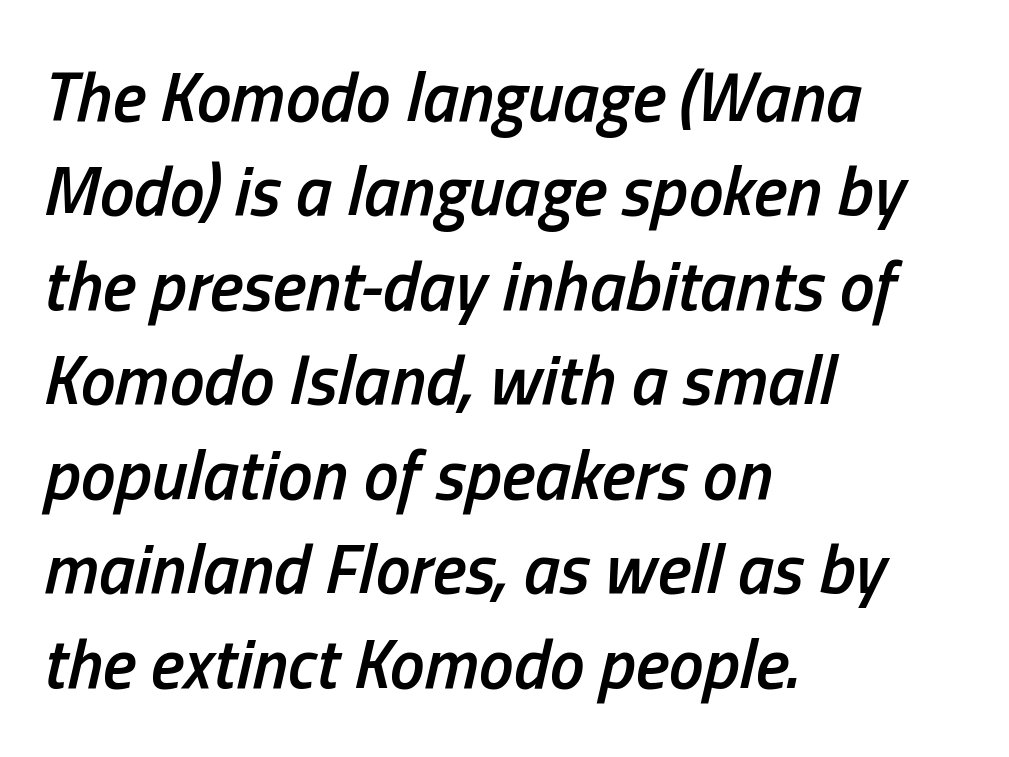
The image shows 70 px semibold, condensed type, italic (leaning right); set left-aligned, normal line spacing (1.35x), normal letter spacing, not underlined; low stroke contrast and a medium x-height.
